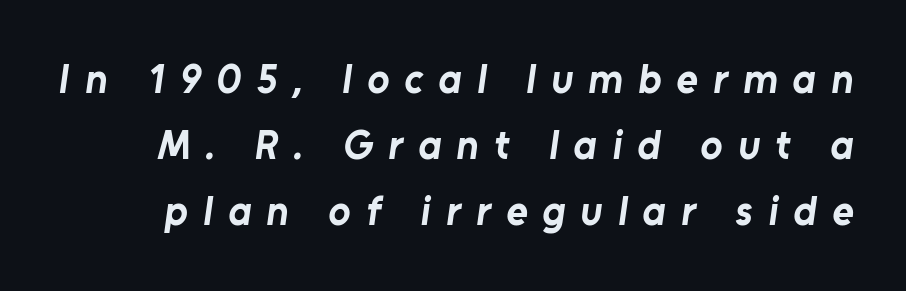
Q: Is the text bold? A: Yes.
Q: Is the typeface a serif or a sans-serif typeface? A: Sans-serif.
Q: Is the text underlined? A: No.
Q: Is the spacing between letters normal or unusually wide? A: Unusually wide.
Q: Is the spacing between lines tight, normal or loose? A: Normal.
Q: Width (condensed, normal, or wide)? A: Normal.
Q: Stroke contrast? A: Low.
Q: x-height? A: Medium.
Q: Monospaced? A: No.
